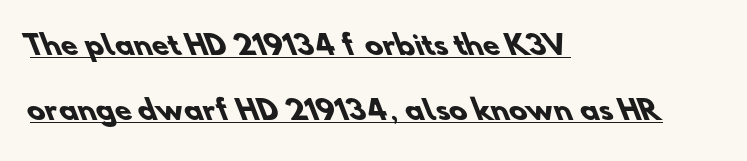
Standard letterfit; no display-style spreading of the glyphs. Every row of glyphs begins at an identical x-position on the left. On the weight axis this lands at bold, roughly 700. Underlined type. Does the leading feel generous? Absolutely, it's lavish.
